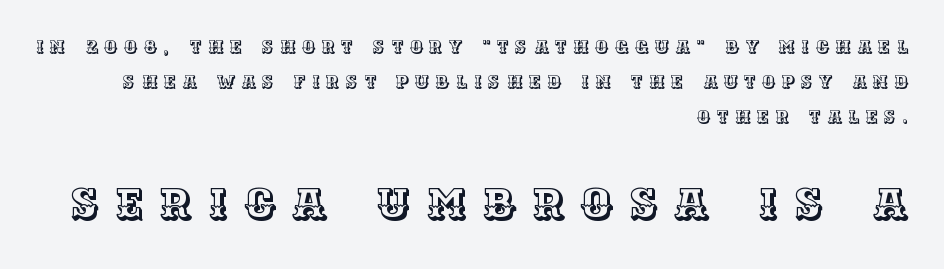
{"italic": "no", "width": "normal", "x_height": "large", "monospaced": "no", "underline": "no", "align": "right", "line_spacing": "loose", "line_spacing_ratio": 1.95, "letter_spacing": "wide", "letter_spacing_em": 0.36, "larger_block": "second", "size_ratio": 2.44, "glyph_px": 44}
